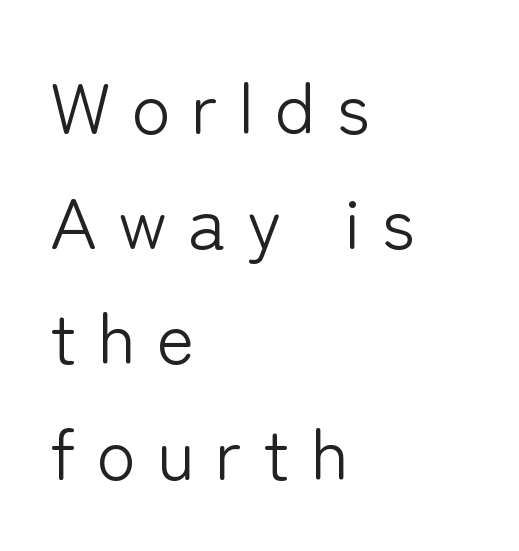
Spacing between characters has been opened up far beyond the box default. The words here are not underlined. Line starts are locked; line ends wander. You could not count columns in this text — the font is proportionally spaced. Evenly set lines give the paragraph a standard silhouette. Summary of weight: not heavy and not bold.
